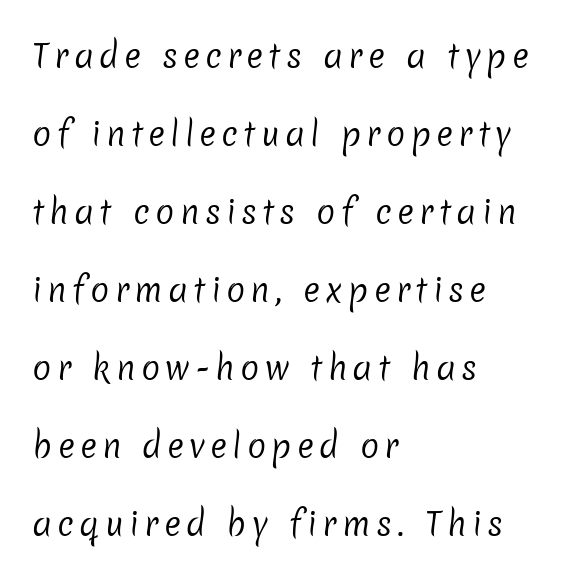
{"serif": "no", "bold": "no", "weight": "regular", "width": "normal", "stroke_contrast": "low", "x_height": "medium", "monospaced": "no", "underline": "no", "align": "left", "line_spacing": "loose", "line_spacing_ratio": 2.44, "glyph_px": 32}
